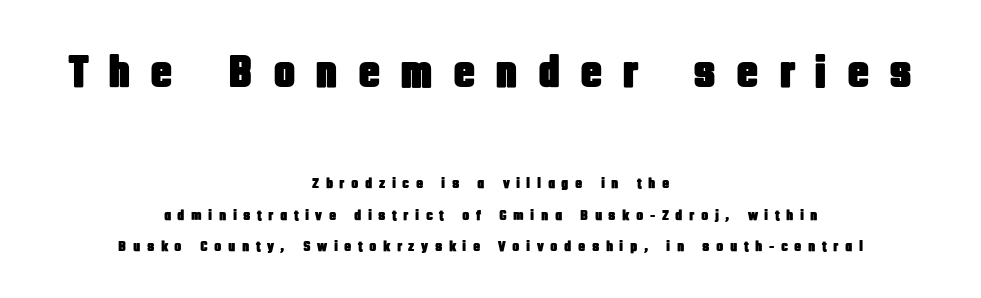
Q: Is the text italic (slanted)? A: No, it is upright.
Q: Is the typeface a serif or a sans-serif typeface? A: Sans-serif.
Q: Is the text underlined? A: No.
Q: How is the paragraph aligned? A: Centered.
Q: Is the spacing between letters normal or unusually wide? A: Unusually wide.
Q: Is the spacing between lines tight, normal or loose? A: Loose.
Q: Which block of text is set in a larger size, the first (top) or the second (bottom)? A: The first (top) one.
Q: Width (condensed, normal, or wide)? A: Condensed.
Q: Stroke contrast? A: Low.
Q: x-height? A: Large.
Q: Monospaced? A: No.
